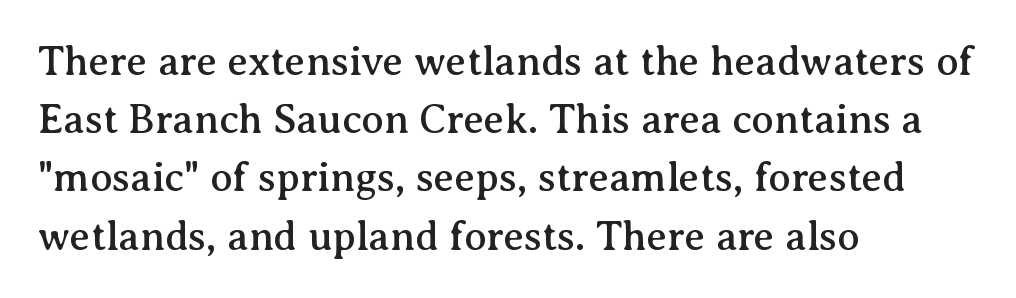
The vertical gap from one line to the next is medium. A clean baseline with only descenders dipping below it. Character widths vary here, with narrow letters taking less room than wide ones. Every character sits straight up, as roman type does. Compared with a centered layout, this one pins lines to the left instead. No extra tracking has been applied to these lines.
